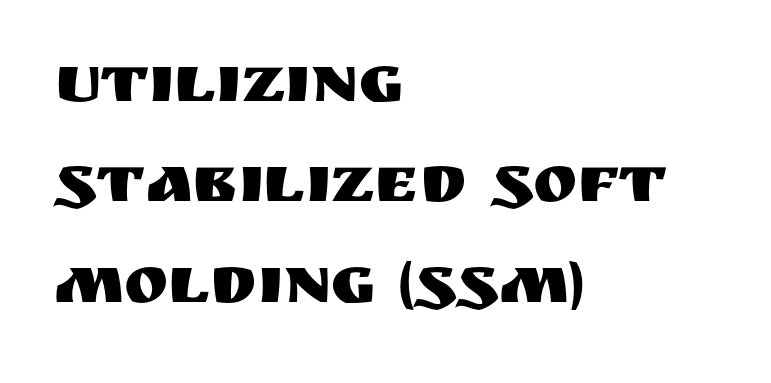
Q: Is the text italic (slanted)? A: No, it is upright.
Q: Is the typeface a serif or a sans-serif typeface? A: Sans-serif.
Q: Is the text underlined? A: No.
Q: How is the paragraph aligned? A: Left-aligned.
Q: Is the spacing between letters normal or unusually wide? A: Normal.
Q: Is the spacing between lines tight, normal or loose? A: Normal.
Q: Width (condensed, normal, or wide)? A: Normal.
Q: Stroke contrast? A: Medium.
Q: x-height? A: Large.
Q: Monospaced? A: No.
